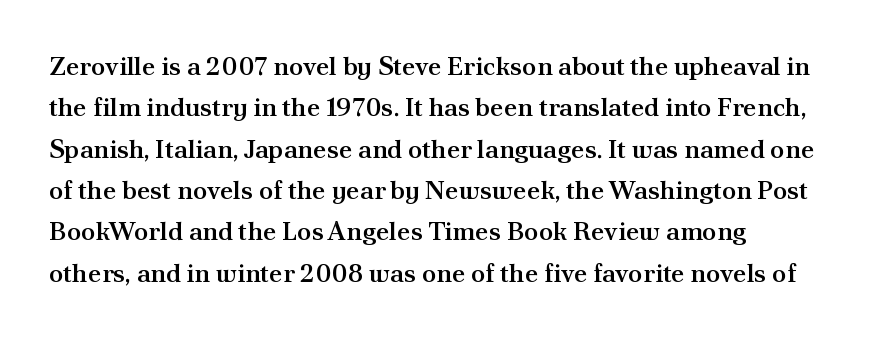
The image shows 26 px text type, upright; set normal line spacing (1.59x), normal letter spacing, not underlined.
